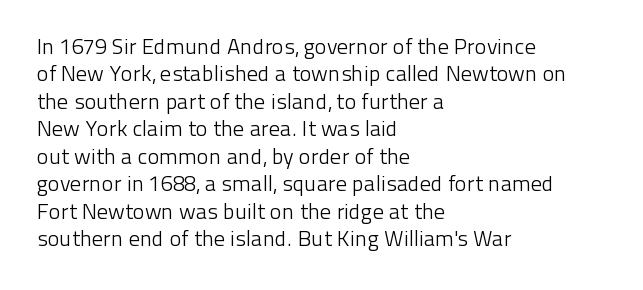
Counters stay open thanks to moderate or lighter strokes. All the whitespace from short lines collects on the right. Normally led — the rows are evenly, conventionally spaced. The glyphs are unaccompanied by any horizontal stroke below them.
